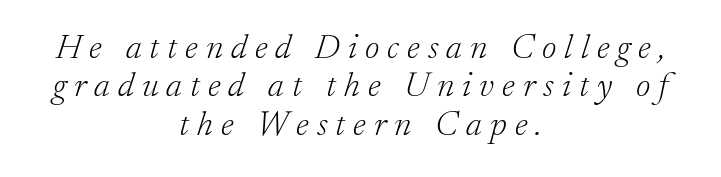
The image shows 35 px light serif type, italic (leaning right); set centered, tight line spacing (1.1x), unusually wide letter spacing (+0.23 em), not underlined; low stroke contrast and a small x-height.
